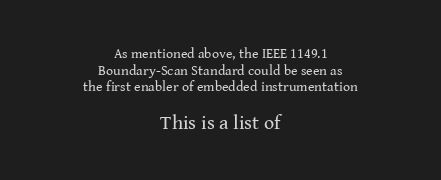
Q: Is the text bold? A: No.
Q: Is the text italic (slanted)? A: No, it is upright.
Q: Is the text underlined? A: No.
Q: How is the paragraph aligned? A: Centered.
Q: Is the spacing between letters normal or unusually wide? A: Normal.
Q: Which block of text is set in a larger size, the first (top) or the second (bottom)? A: The second (bottom) one.
